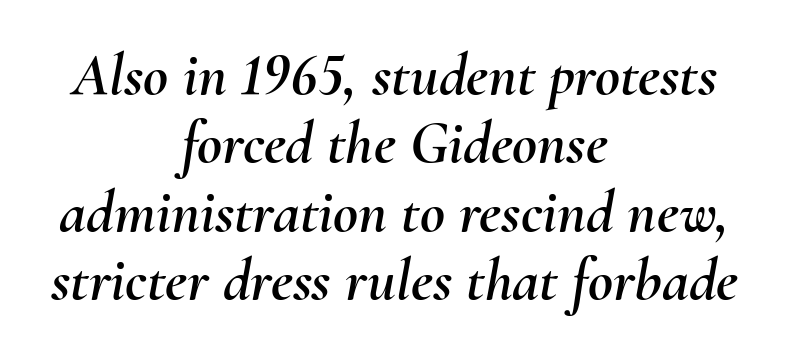
Q: Is the text italic (slanted)? A: Yes, it leans right by about 10 degrees.
Q: Is the text underlined? A: No.
Q: How is the paragraph aligned? A: Centered.
Q: Is the spacing between letters normal or unusually wide? A: Normal.
Q: Is the spacing between lines tight, normal or loose? A: Tight.
Q: Width (condensed, normal, or wide)? A: Normal.
Q: Stroke contrast? A: Medium.
Q: x-height? A: Small.
Q: Monospaced? A: No.
